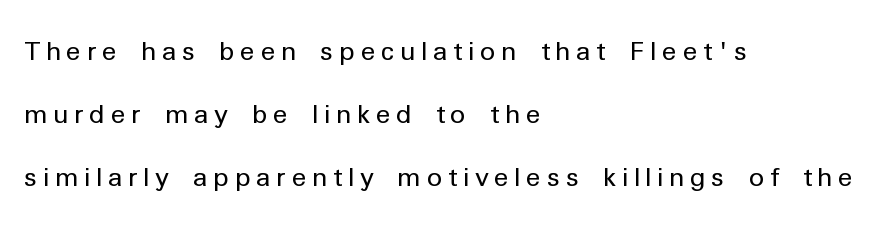
{"italic": "no", "bold": "no", "underline": "no", "align": "left", "line_spacing": "loose", "line_spacing_ratio": 2.43, "letter_spacing": "wide", "letter_spacing_em": 0.21, "glyph_px": 26}
